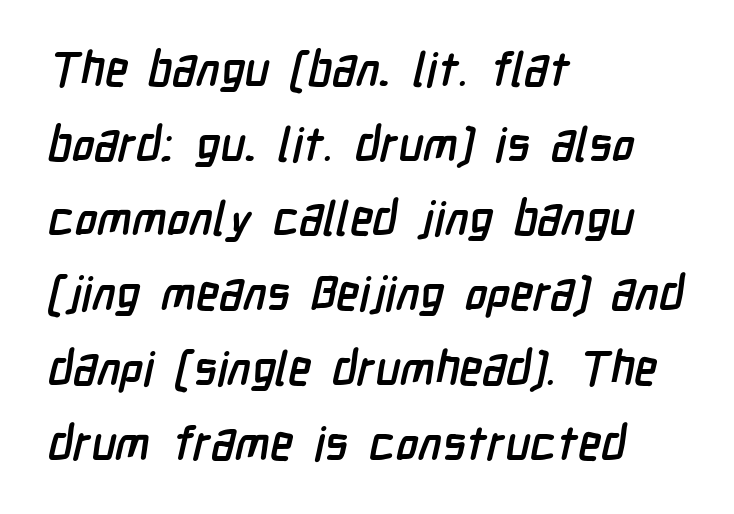
These lines are composed in type without serifs. The line-height multiplier appears to be the usual default. The foot of each line stays bare and open. Plenty of ink on the page — the face is bold. Teacher's note: observe the even left margin — that is flush-left alignment.
